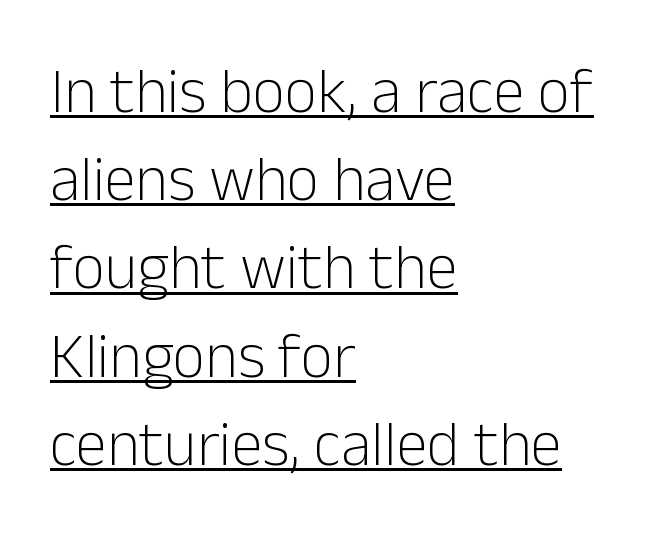
Q: Is the text bold? A: No.
Q: Is the text italic (slanted)? A: No, it is upright.
Q: Is the typeface a serif or a sans-serif typeface? A: Sans-serif.
Q: Is the text underlined? A: Yes.
Q: How is the paragraph aligned? A: Left-aligned.
Q: Is the spacing between letters normal or unusually wide? A: Normal.
Q: Is the spacing between lines tight, normal or loose? A: Normal.
Q: Width (condensed, normal, or wide)? A: Normal.
Q: Stroke contrast? A: Low.
Q: x-height? A: Medium.
Q: Monospaced? A: No.
